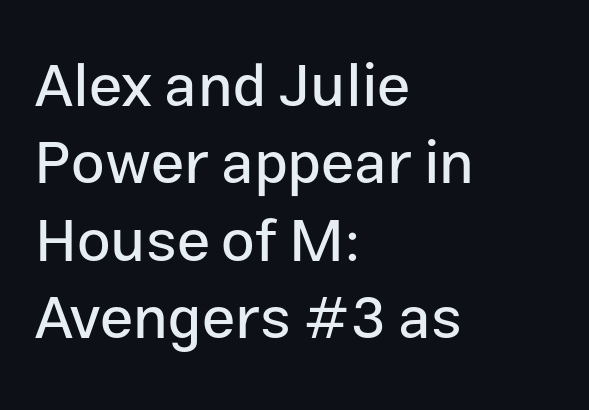
{"serif": "no", "italic": "no", "width": "normal", "stroke_contrast": "low", "x_height": "medium", "monospaced": "no", "underline": "no", "align": "left", "line_spacing": "normal", "line_spacing_ratio": 1.29, "letter_spacing": "normal", "letter_spacing_em": 0.0, "glyph_px": 60}
